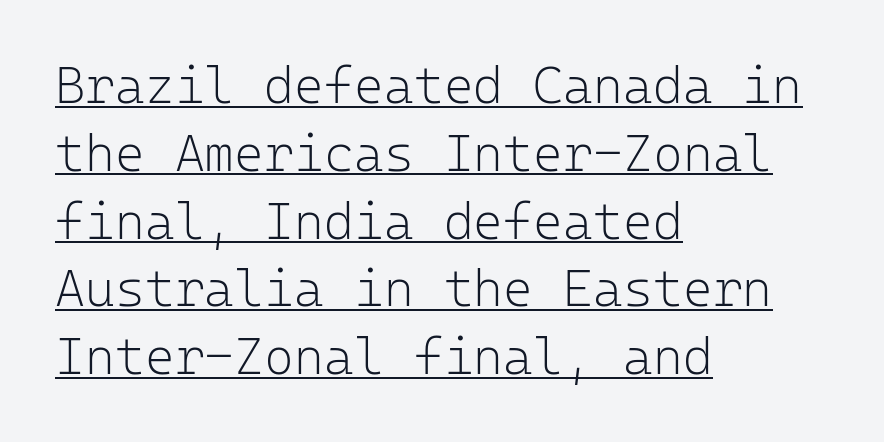
{"serif": "no", "italic": "no", "bold": "no", "weight": "light", "width": "normal", "stroke_contrast": "low", "x_height": "medium", "monospaced": "yes", "underline": "yes", "align": "left", "line_spacing": "normal", "line_spacing_ratio": 1.33, "letter_spacing": "normal", "letter_spacing_em": 0.0, "glyph_px": 51}
